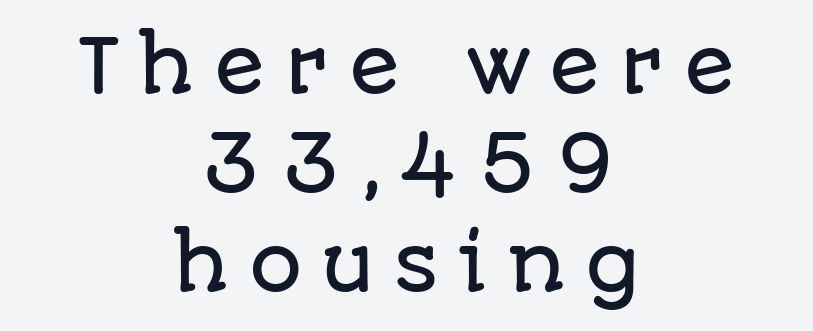
{"serif": "no", "italic": "no", "width": "normal", "stroke_contrast": "low", "x_height": "large", "monospaced": "no", "underline": "no", "align": "center", "line_spacing": "normal", "line_spacing_ratio": 1.32, "letter_spacing": "wide", "letter_spacing_em": 0.25, "glyph_px": 75}
